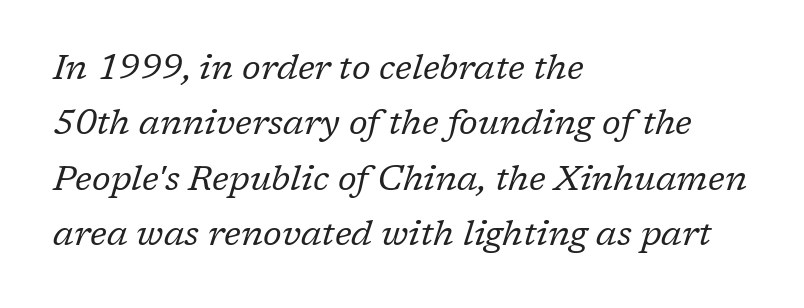
Layout note: lines flush left. Glance below the letters and you will spot only blank space. Yep, that's italic — everything's leaning. The vertical gap from one line to the next is medium.
